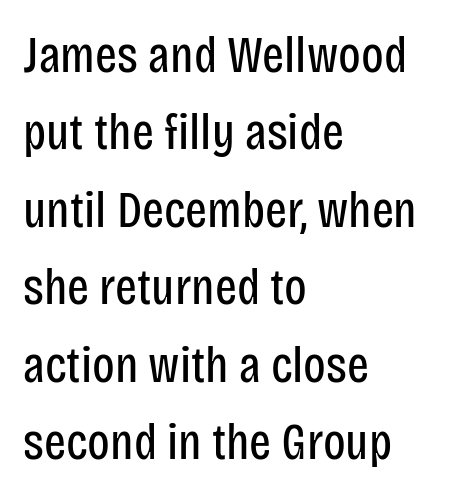
The image shows 52 px regular-weight, condensed sans-serif type, upright; set left-aligned, normal line spacing (1.49x), normal letter spacing, not underlined; low stroke contrast and a large x-height.
